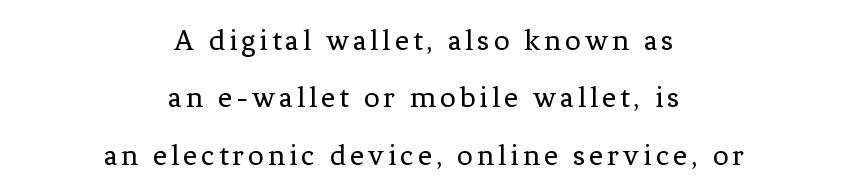
{"serif": "yes", "italic": "no", "bold": "no", "weight": "regular", "width": "normal", "stroke_contrast": "low", "x_height": "medium", "monospaced": "no", "underline": "no", "align": "center", "line_spacing_ratio": 1.85, "glyph_px": 31}
